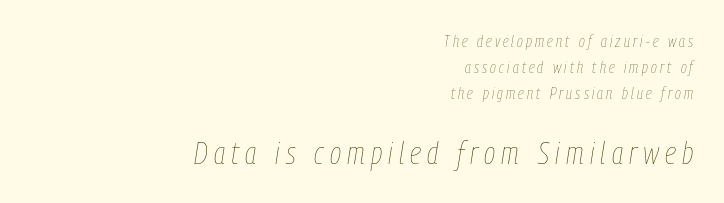
Yep, that's italic — everything's leaning. A typesetter would call this proportional, since set widths differ per character. Words appear elongated and porous because spacing is wide. Between these two stacked blocks, the lower one wins on size.
